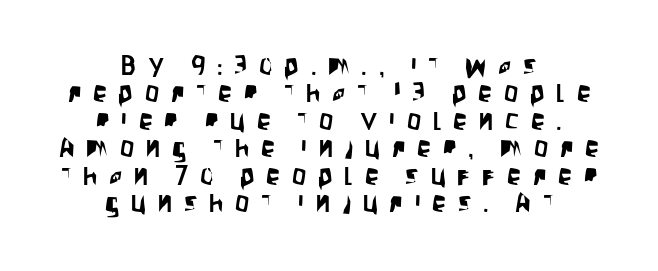
Line starts and ends both wander, symmetrically. Spacing between characters has been opened up far beyond the box default. Each row of text sits above clean, open space. Is there much room between lines? No — they nearly touch. Characters remain perfectly vertical along every line. The rendering shows plain stroke endings on the letterforms — a sans-serif design.
